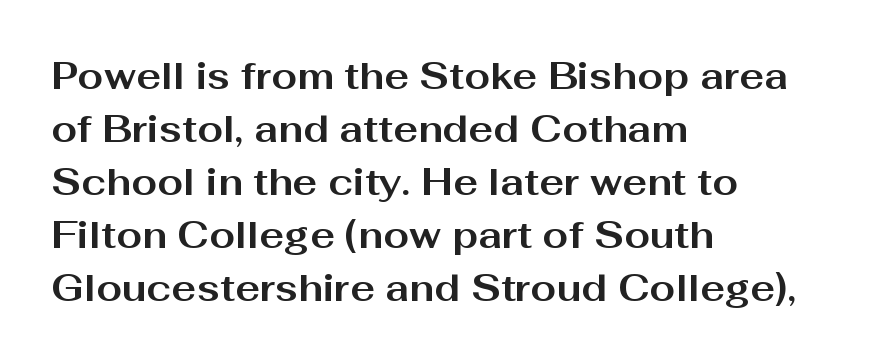
Horizontally, the lines are justified to the leading edge only. The specimen omits any rule beneath the text block's lines. Pretty heavy lettering here — definitely bold. In terms of letterspacing, this is plain default setting. Varying glyph widths throughout — classic text-font behaviour.
